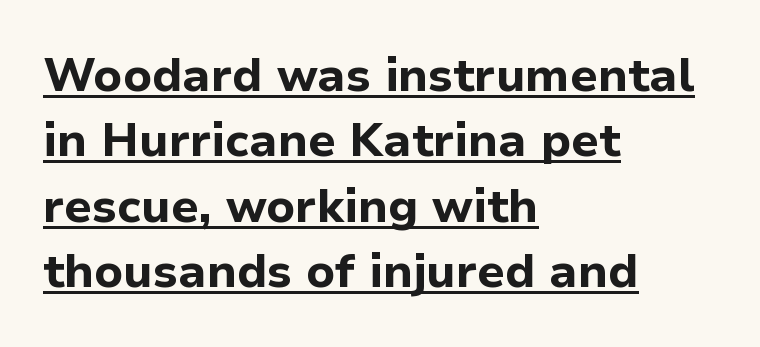
The image shows 47 px bold sans-serif type, upright; set left-aligned, normal line spacing (1.39x), normal letter spacing, underlined; low stroke contrast and a medium x-height.
